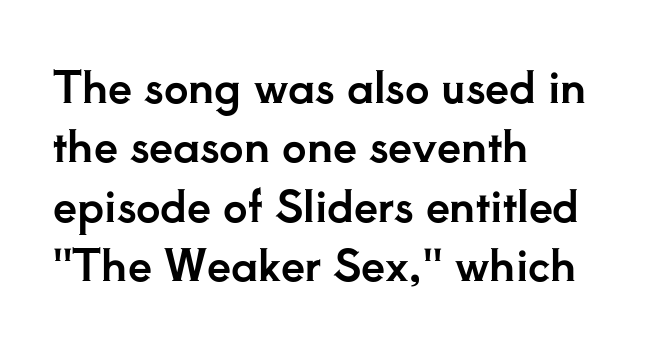
{"serif": "yes", "italic": "no", "width": "normal", "stroke_contrast": "low", "x_height": "small", "monospaced": "no", "underline": "no", "align": "left", "line_spacing": "normal", "line_spacing_ratio": 1.38, "letter_spacing": "normal", "letter_spacing_em": 0.0, "glyph_px": 43}
